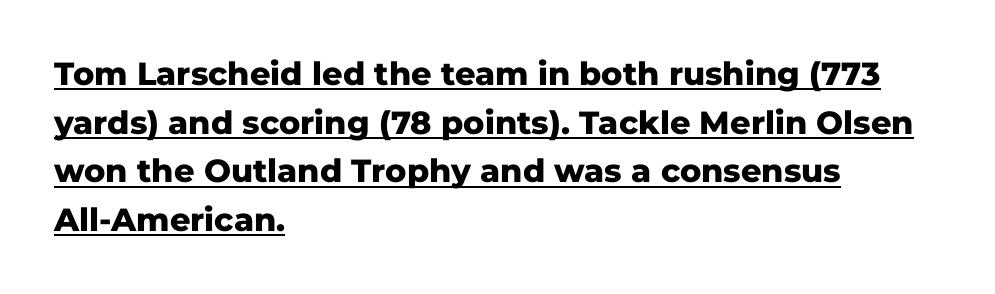
{"serif": "no", "italic": "no", "bold": "yes", "weight": "heavy", "width": "normal", "stroke_contrast": "low", "x_height": "medium", "monospaced": "no", "underline": "yes", "align": "left", "line_spacing": "normal", "line_spacing_ratio": 1.52, "letter_spacing": "normal", "letter_spacing_em": 0.0, "glyph_px": 32}
